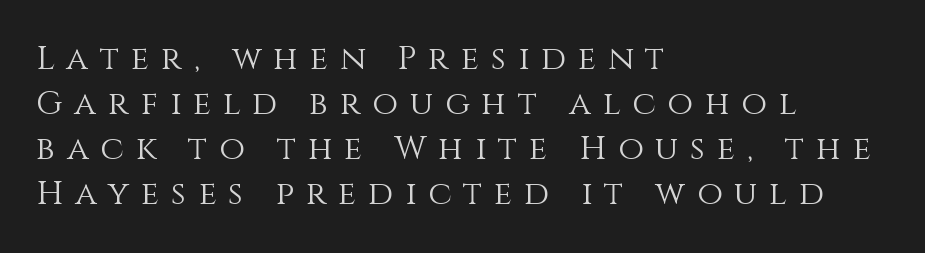
Q: Is the text bold? A: No.
Q: Is the text italic (slanted)? A: No, it is upright.
Q: Is the text underlined? A: No.
Q: How is the paragraph aligned? A: Left-aligned.
Q: Is the spacing between letters normal or unusually wide? A: Unusually wide.
Q: Is the spacing between lines tight, normal or loose? A: Normal.
Q: Width (condensed, normal, or wide)? A: Normal.
Q: Stroke contrast? A: Medium.
Q: x-height? A: Large.
Q: Monospaced? A: No.
